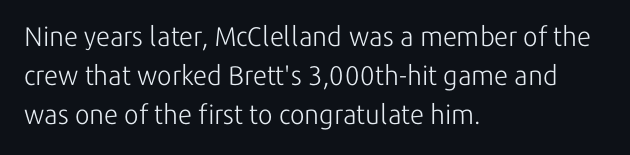
The image shows 27 px text type, upright; set left-aligned, normal line spacing (1.45x), normal letter spacing, not underlined.
